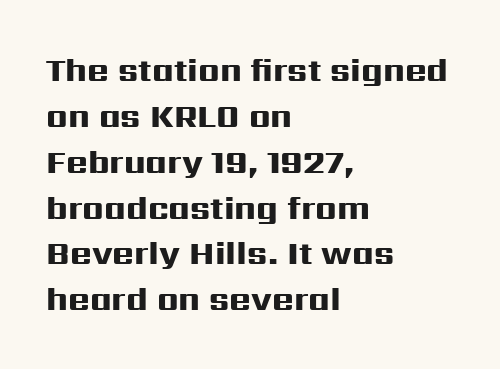
Q: Is the text bold? A: Yes.
Q: Is the text italic (slanted)? A: No, it is upright.
Q: Is the typeface a serif or a sans-serif typeface? A: Sans-serif.
Q: Is the text underlined? A: No.
Q: How is the paragraph aligned? A: Left-aligned.
Q: Is the spacing between letters normal or unusually wide? A: Normal.
Q: Is the spacing between lines tight, normal or loose? A: Normal.
Q: Width (condensed, normal, or wide)? A: Wide.
Q: Stroke contrast? A: High.
Q: x-height? A: Medium.
Q: Monospaced? A: No.
